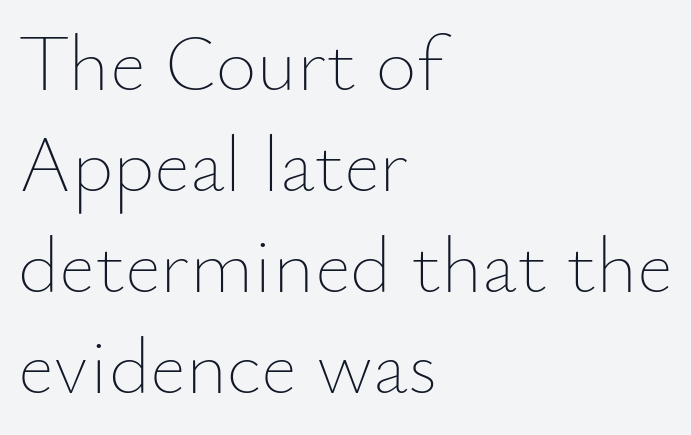
{"italic": "no", "bold": "no", "weight": "thin", "width": "normal", "stroke_contrast": "low", "x_height": "small", "monospaced": "no", "underline": "no", "align": "left", "line_spacing": "normal", "line_spacing_ratio": 1.28, "letter_spacing": "normal", "letter_spacing_em": 0.0, "glyph_px": 79}
